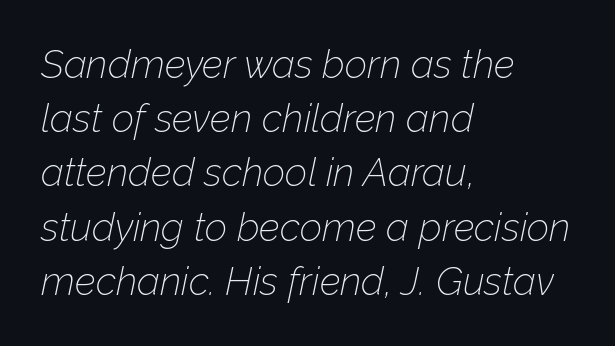
Q: Is the text bold? A: No.
Q: Is the text italic (slanted)? A: Yes, it leans right by about 12 degrees.
Q: Is the text underlined? A: No.
Q: How is the paragraph aligned? A: Left-aligned.
Q: Is the spacing between letters normal or unusually wide? A: Normal.
Q: Is the spacing between lines tight, normal or loose? A: Normal.
Q: Width (condensed, normal, or wide)? A: Normal.
Q: Stroke contrast? A: Low.
Q: x-height? A: Medium.
Q: Monospaced? A: No.
